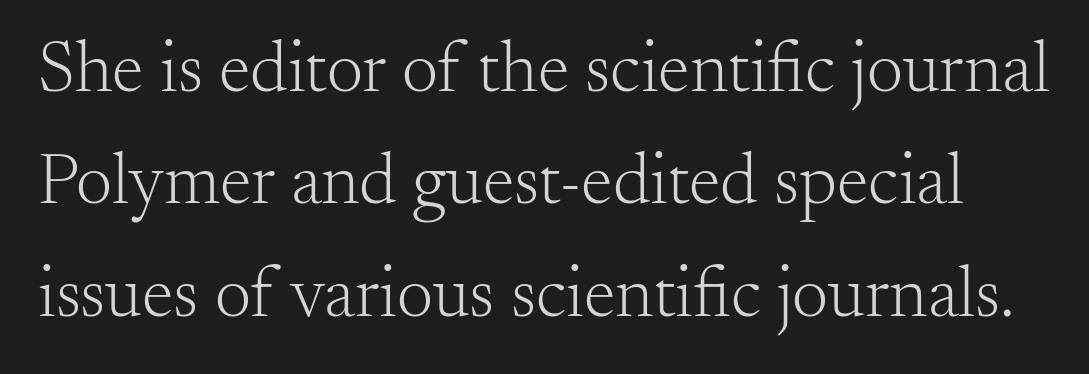
Q: Is the text bold? A: No.
Q: Is the text italic (slanted)? A: No, it is upright.
Q: Is the typeface a serif or a sans-serif typeface? A: Serif.
Q: Is the text underlined? A: No.
Q: Is the spacing between letters normal or unusually wide? A: Normal.
Q: Is the spacing between lines tight, normal or loose? A: Normal.
Q: Width (condensed, normal, or wide)? A: Normal.
Q: Stroke contrast? A: Medium.
Q: x-height? A: Small.
Q: Monospaced? A: No.
